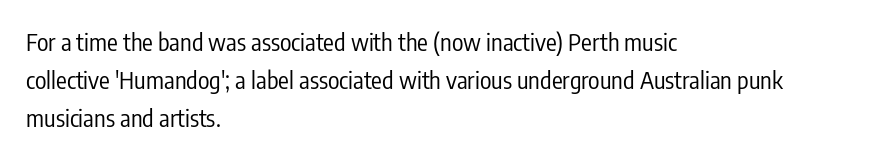
{"italic": "no", "bold": "no", "underline": "no", "align": "left", "line_spacing": "normal", "line_spacing_ratio": 1.59, "letter_spacing": "normal", "letter_spacing_em": 0.0, "glyph_px": 24}
